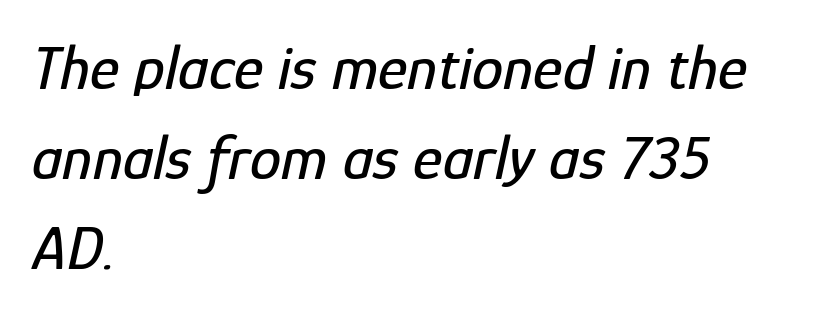
Q: Is the text italic (slanted)? A: Yes, it leans right by about 12 degrees.
Q: Is the text underlined? A: No.
Q: How is the paragraph aligned? A: Left-aligned.
Q: Is the spacing between letters normal or unusually wide? A: Normal.
Q: Is the spacing between lines tight, normal or loose? A: Normal.
Q: Width (condensed, normal, or wide)? A: Condensed.
Q: Stroke contrast? A: Low.
Q: x-height? A: Medium.
Q: Monospaced? A: No.
